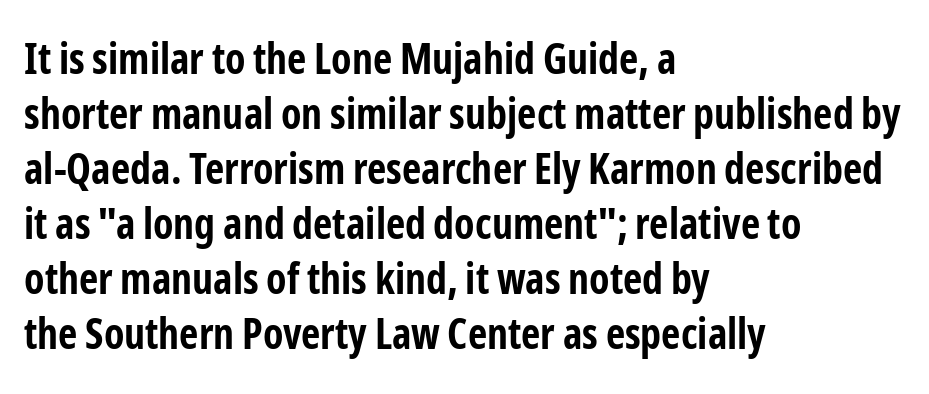
The image shows 42 px bold, condensed sans-serif type, upright; set left-aligned, normal line spacing (1.31x), normal letter spacing, not underlined; low stroke contrast and a medium x-height.
